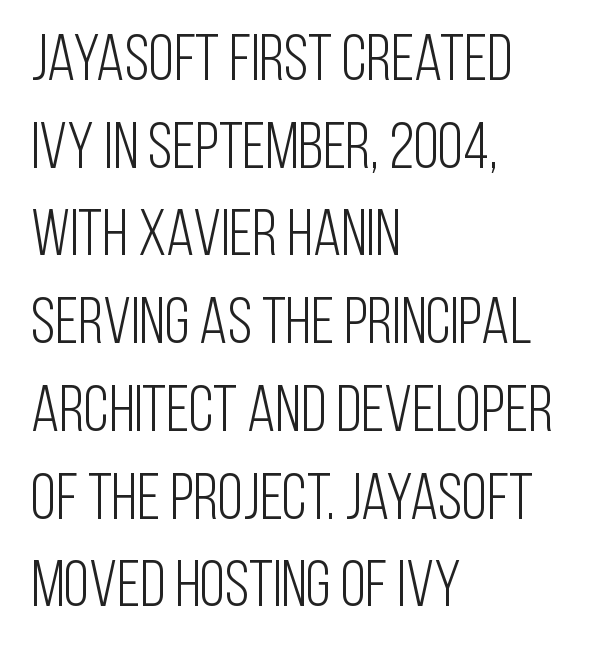
The image shows 65 px light, condensed sans-serif type, upright; set left-aligned, normal line spacing (1.35x), normal letter spacing, not underlined; low stroke contrast and a large x-height.
